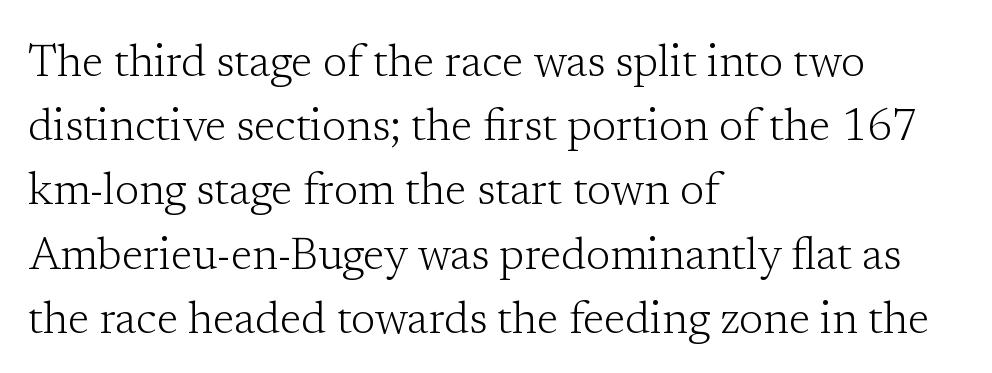
Compared with a centered layout, this one pins lines to the left instead. You can tell it's not italic because the verticals are truly vertical. In terms of letterspacing, this is plain default setting. Type without underlining. Regarding leading, the lines here are spaced in the standard way.
